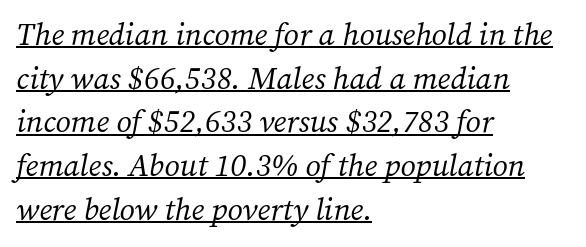
The image shows 31 px regular-weight serif type, italic (leaning right); set left-aligned, normal line spacing (1.41x), normal letter spacing, underlined; medium stroke contrast and a medium x-height.
